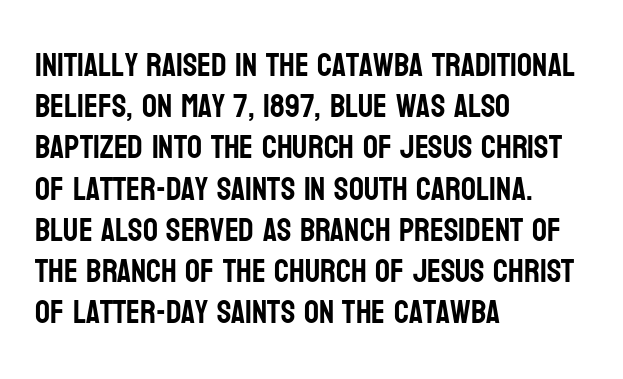
The letters stand straight up with perfectly vertical stems. Caption: standard tracking, unaltered. Unlike a traditional serif, this face leaves its strokes unadorned. Summary of vertical rhythm: regular, with standard interline spacing.
